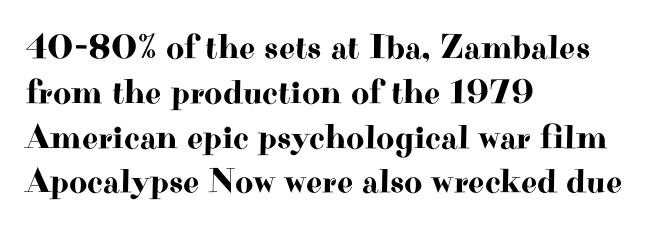
{"serif": "yes", "italic": "no", "width": "wide", "stroke_contrast": "high", "x_height": "small", "monospaced": "no", "underline": "no", "align": "left", "line_spacing": "normal", "line_spacing_ratio": 1.28, "letter_spacing": "normal", "letter_spacing_em": 0.0, "glyph_px": 35}
